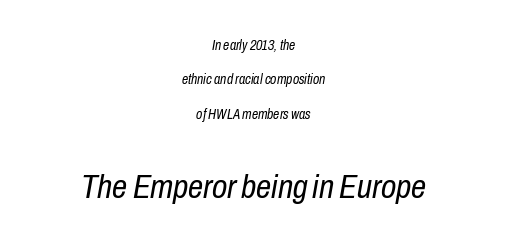
Q: Is the text bold? A: No.
Q: Is the text italic (slanted)? A: Yes, it leans right by about 10 degrees.
Q: Is the text underlined? A: No.
Q: How is the paragraph aligned? A: Centered.
Q: Is the spacing between letters normal or unusually wide? A: Normal.
Q: Is the spacing between lines tight, normal or loose? A: Loose.
Q: Which block of text is set in a larger size, the first (top) or the second (bottom)? A: The second (bottom) one.
Q: Width (condensed, normal, or wide)? A: Condensed.
Q: Stroke contrast? A: Low.
Q: x-height? A: Medium.
Q: Monospaced? A: No.
